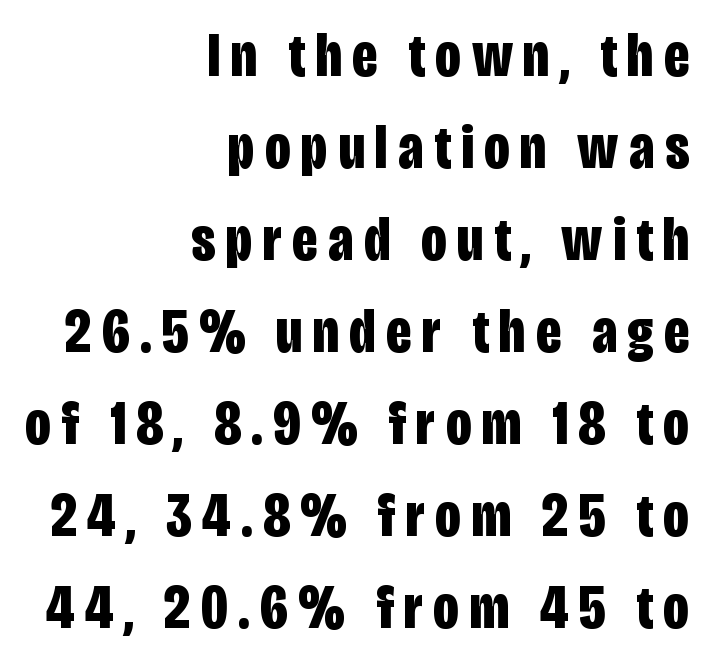
The image shows 63 px bold, condensed sans-serif type, upright; set right-aligned, normal line spacing (1.46x), not underlined; low stroke contrast and a large x-height.
